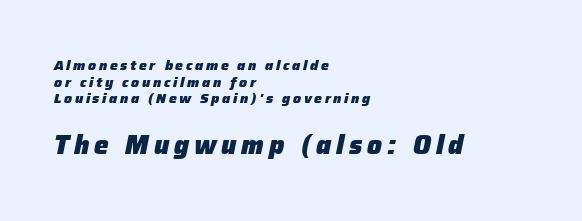
The image shows 26 px bold type, italic (leaning right); set left-aligned, line spacing 1.18x, not underlined; the second (bottom) block is 1.86x larger.
